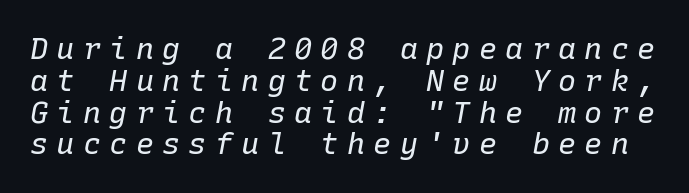
Q: Is the text bold? A: No.
Q: Is the text italic (slanted)? A: Yes, it leans right by about 10 degrees.
Q: Is the text underlined? A: No.
Q: Is the spacing between letters normal or unusually wide? A: Unusually wide.
Q: Is the spacing between lines tight, normal or loose? A: Tight.
Q: Width (condensed, normal, or wide)? A: Normal.
Q: Stroke contrast? A: Low.
Q: x-height? A: Medium.
Q: Monospaced? A: Yes.
